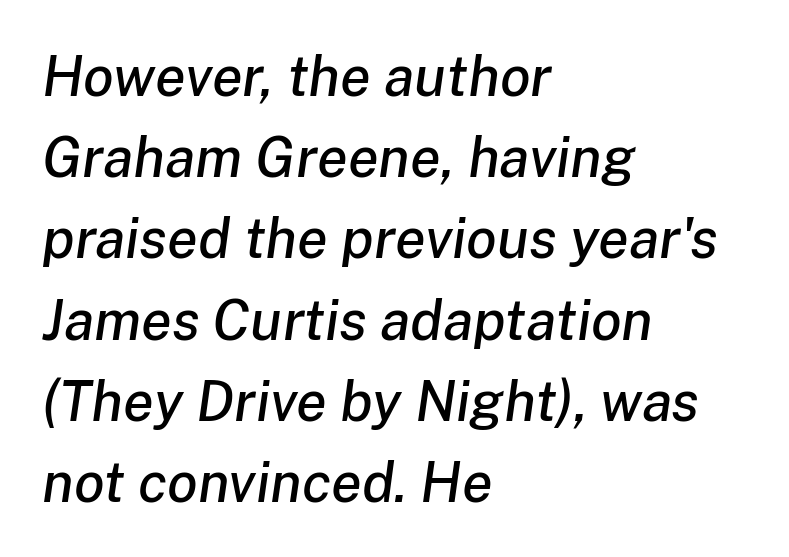
The image shows 56 px text type, italic (leaning right); set left-aligned, normal line spacing (1.45x), normal letter spacing, not underlined; low stroke contrast and a medium x-height.
